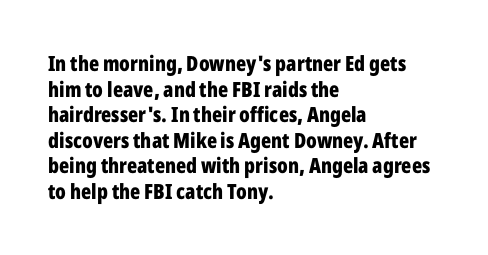
Is there any slant? The stems are plumb. The zone under the glyphs is completely vacant. Caption: bold face, heavy strokes. Each word holds together tightly as a unit, with standard inter-letter gaps. Does the copy run flush right? No — it runs flush left.
